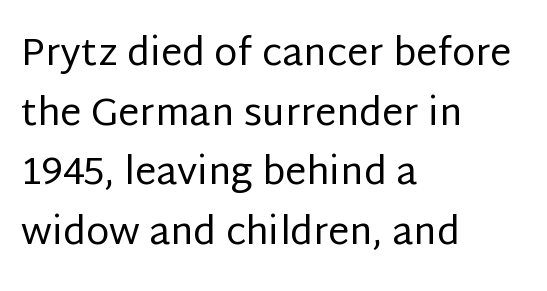
The image shows 38 px regular-weight sans-serif type, upright; set left-aligned, normal line spacing (1.57x), normal letter spacing, not underlined; low stroke contrast and a large x-height.
